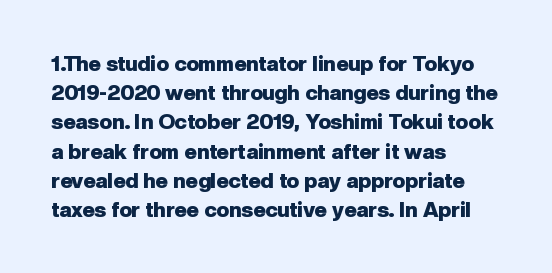
The image shows 21 px bold type, upright; set left-aligned, normal line spacing (1.39x), normal letter spacing, not underlined.
